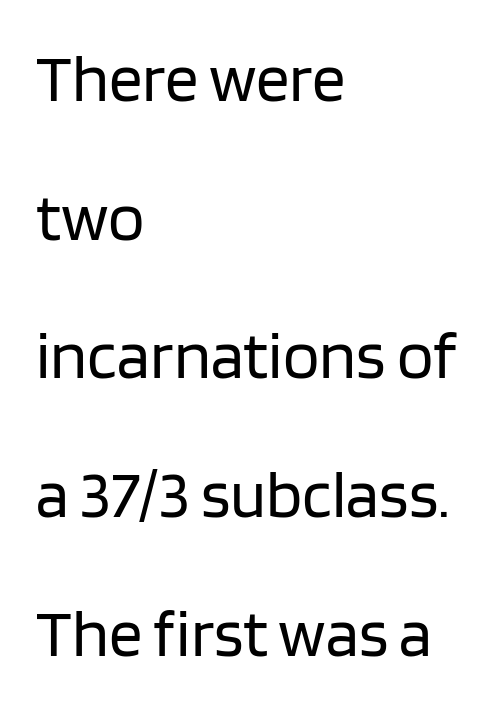
The letters sit at their default tracking, neither squeezed nor spread. The zone under the glyphs is completely vacant. In terms of leading, this rendering errs on the spacious side. Does the lettering tilt? It doesn't — this is upright. The rendering uses natural spacing where letterforms have individual widths.
